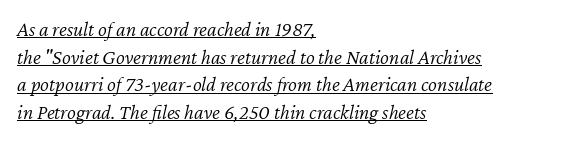
Q: Is the text bold? A: No.
Q: Is the text italic (slanted)? A: Yes, it leans right by about 12 degrees.
Q: Is the text underlined? A: Yes.
Q: How is the paragraph aligned? A: Left-aligned.
Q: Is the spacing between letters normal or unusually wide? A: Normal.
Q: Is the spacing between lines tight, normal or loose? A: Normal.
